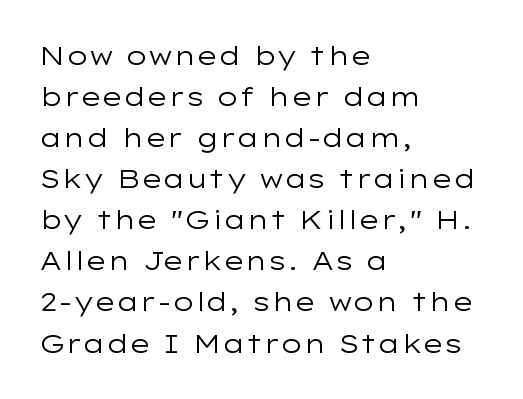
{"italic": "no", "bold": "no", "underline": "no", "align": "left", "line_spacing": "normal", "line_spacing_ratio": 1.58, "letter_spacing": "normal", "letter_spacing_em": 0.0, "glyph_px": 26}
